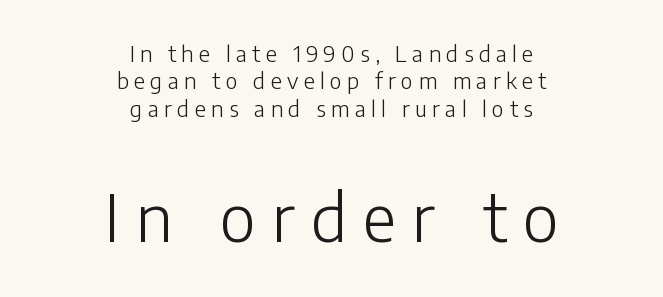
The image shows 66 px light sans-serif type, upright; set centered, normal line spacing (1.25x), unusually wide letter spacing (+0.24 em), not underlined; the second (bottom) block is 3.0x larger; low stroke contrast and a medium x-height.
